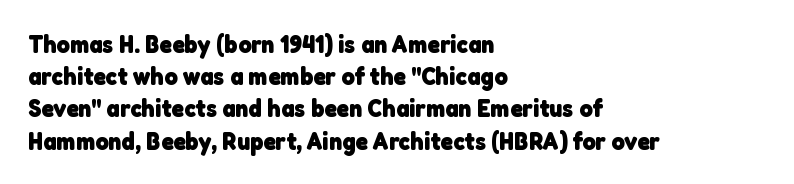
The baseline area is clear. Standard letterfit; no display-style spreading of the glyphs. The sample has been set heavy, in full bold. Teacher's note: observe the even left margin — that is flush-left alignment.
